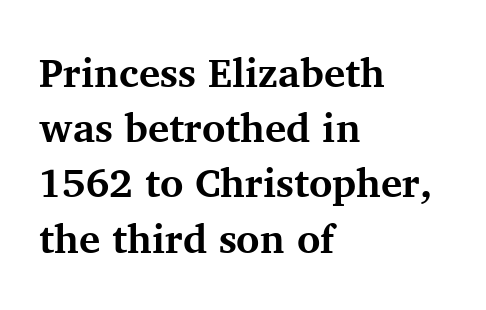
The image shows 40 px bold serif type, upright; set left-aligned, normal line spacing (1.38x), normal letter spacing, not underlined; medium stroke contrast and a medium x-height.
